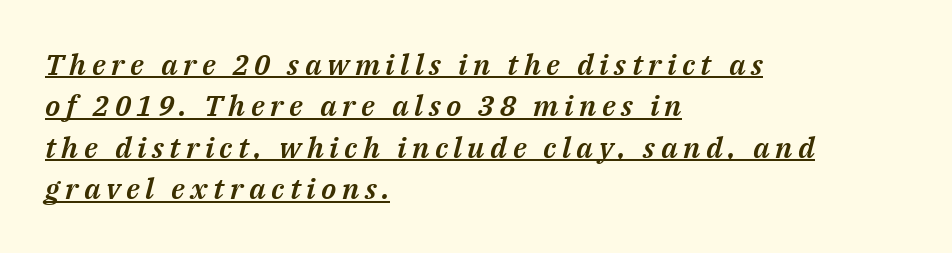
The image shows 29 px text type, italic (leaning right); set left-aligned, normal line spacing (1.43x), underlined; medium stroke contrast and a medium x-height.
